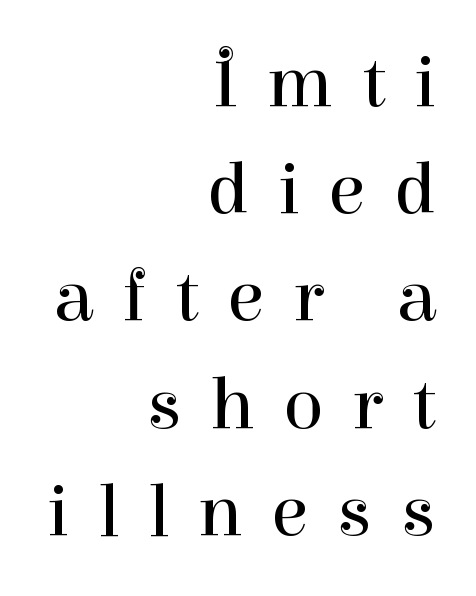
Short and long lines alike share a common ending point at right. The line texture is sparse and dotted thanks to wide tracking. A light-to-regular cut is what we see here. Serifs: yes, visible at the terminals of the letterforms.
